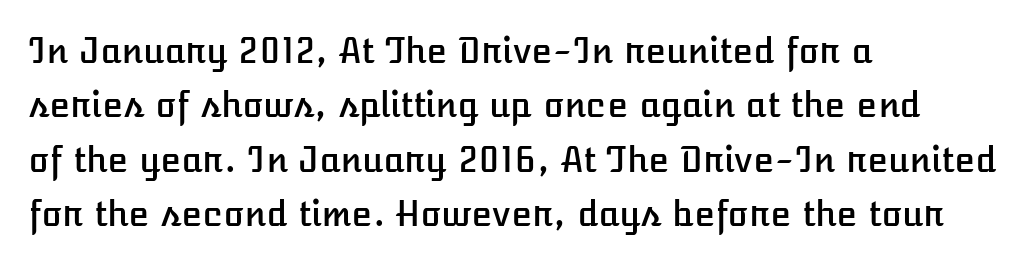
The image shows 34 px text type, upright; set left-aligned, normal line spacing (1.6x), normal letter spacing, not underlined; low stroke contrast and a medium x-height.
